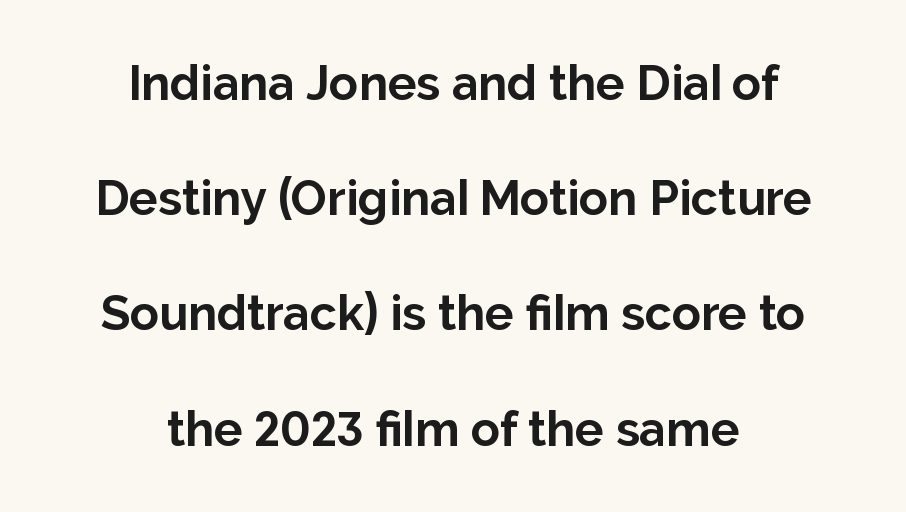
{"serif": "no", "italic": "no", "bold": "yes", "weight": "bold", "width": "normal", "stroke_contrast": "low", "x_height": "medium", "monospaced": "no", "underline": "no", "align": "center", "line_spacing": "loose", "line_spacing_ratio": 2.4, "letter_spacing": "normal", "letter_spacing_em": 0.0, "glyph_px": 48}
